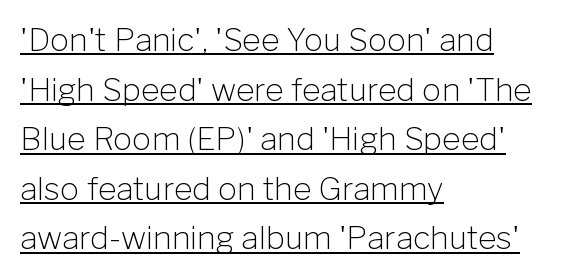
The image shows 32 px light sans-serif type, upright; set left-aligned, normal line spacing (1.55x), normal letter spacing, underlined; low stroke contrast and a medium x-height.
